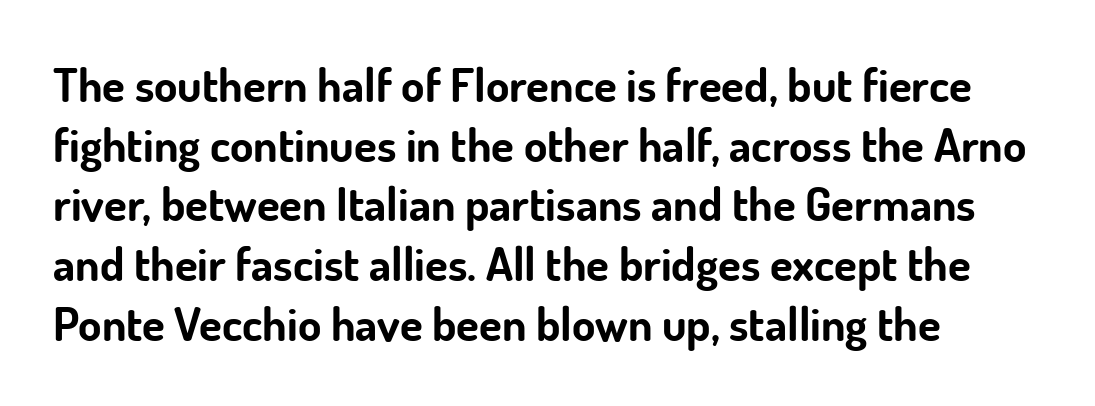
{"serif": "no", "italic": "no", "bold": "yes", "weight": "bold", "width": "normal", "stroke_contrast": "low", "x_height": "small", "monospaced": "no", "underline": "no", "align": "left", "line_spacing": "normal", "line_spacing_ratio": 1.27, "letter_spacing": "normal", "letter_spacing_em": 0.0, "glyph_px": 47}
